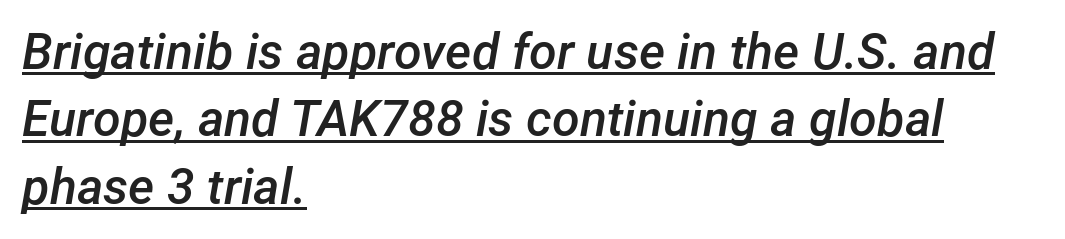
Yep, that's italic — everything's leaning. Default kerning and tracking; the words read as compact shapes. The lettering is marked with a stroke running underneath it. Typesetter's note: demi weight, one step under bold.
